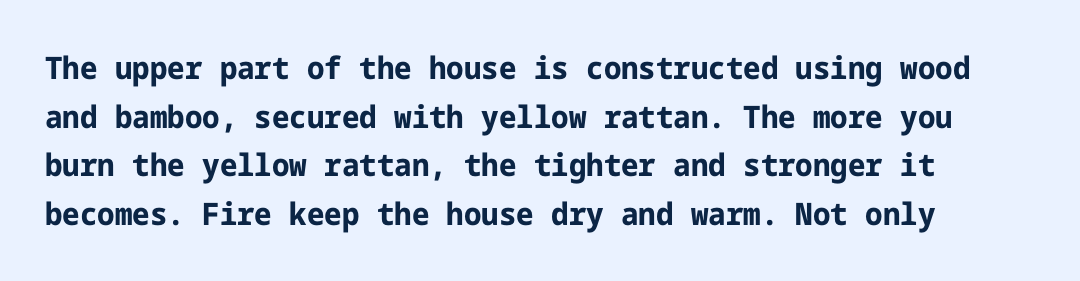
Q: Is the text bold? A: Yes.
Q: Is the text italic (slanted)? A: No, it is upright.
Q: Is the typeface a serif or a sans-serif typeface? A: Sans-serif.
Q: Is the text underlined? A: No.
Q: How is the paragraph aligned? A: Left-aligned.
Q: Is the spacing between letters normal or unusually wide? A: Normal.
Q: Is the spacing between lines tight, normal or loose? A: Normal.
Q: Width (condensed, normal, or wide)? A: Normal.
Q: Stroke contrast? A: Low.
Q: x-height? A: Medium.
